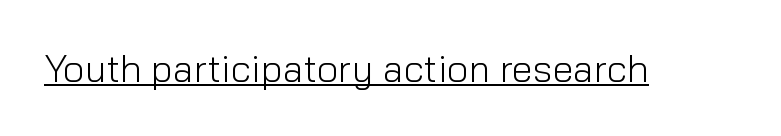
Rendered with straight, roman letterforms. Caption: face not bold, strokes unweighted. Somebody hit Ctrl+U on this one — the words are underlined. This sample uses plain, unmodified letter spacing. The face used here is proportionally spaced, like ordinary book or web type. The text was rendered using a sans face with plain stroke endings.
